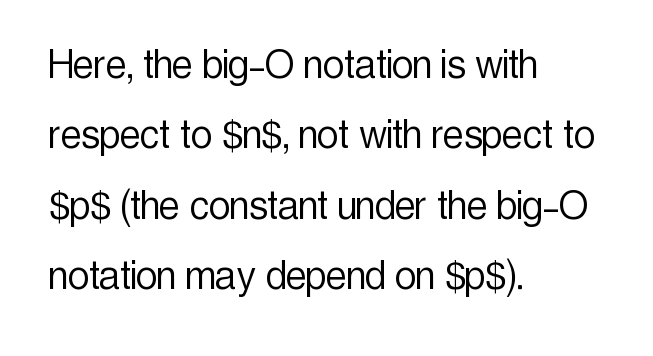
The image shows 47 px light, condensed sans-serif type, upright; set left-aligned, normal line spacing (1.5x), normal letter spacing, not underlined; a medium x-height.
